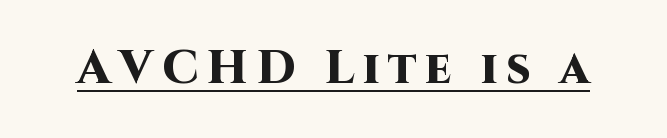
Looks like regular typesetting: each glyph gets only the width it needs. I'd call this a sans setting — the letters go barefoot. The rendered words wear a rule along their underside. These lines were composed using upright roman letters. Typesetter's note: full bold, strokes at maximum text heaviness.
